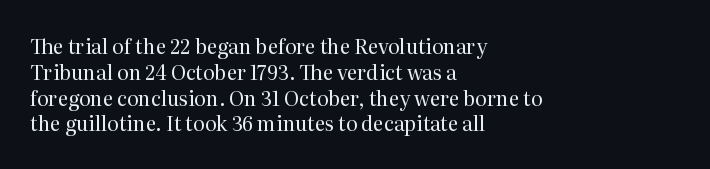
Q: Is the text bold? A: No.
Q: Is the text italic (slanted)? A: No, it is upright.
Q: Is the text underlined? A: No.
Q: How is the paragraph aligned? A: Left-aligned.
Q: Is the spacing between letters normal or unusually wide? A: Normal.
Q: Is the spacing between lines tight, normal or loose? A: Normal.
